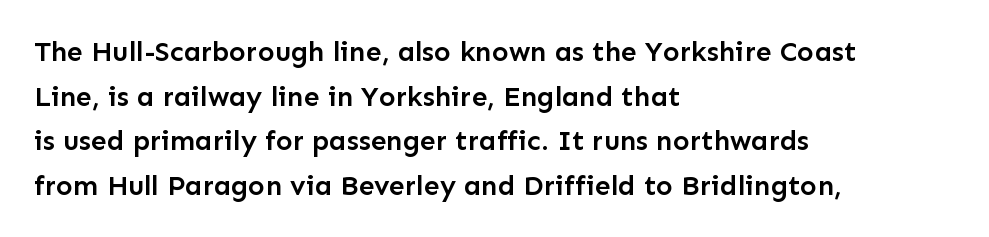
The image shows 28 px semibold sans-serif type, upright; set left-aligned, normal line spacing (1.59x), normal letter spacing, not underlined; low stroke contrast and a medium x-height.
